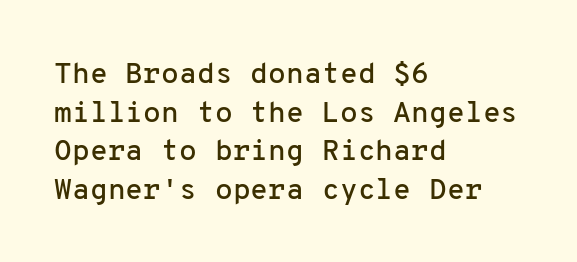
The image shows 29 px sans-serif type, upright, monospaced; set left-aligned, normal line spacing (1.33x), normal letter spacing, not underlined; low stroke contrast and a medium x-height.
